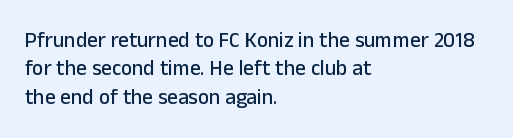
The image shows 21 px text type, upright; set left-aligned, normal line spacing (1.35x), normal letter spacing, not underlined.
